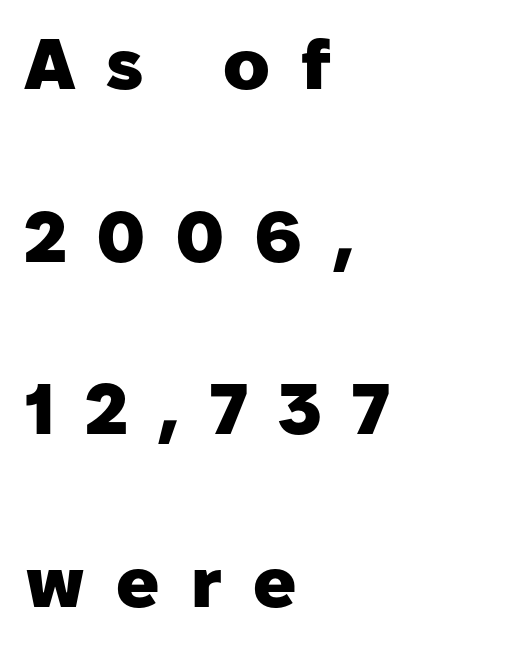
Q: Is the text bold? A: Yes.
Q: Is the text italic (slanted)? A: No, it is upright.
Q: Is the typeface a serif or a sans-serif typeface? A: Sans-serif.
Q: Is the text underlined? A: No.
Q: How is the paragraph aligned? A: Left-aligned.
Q: Is the spacing between letters normal or unusually wide? A: Unusually wide.
Q: Is the spacing between lines tight, normal or loose? A: Loose.
Q: Width (condensed, normal, or wide)? A: Normal.
Q: Stroke contrast? A: Low.
Q: x-height? A: Medium.
Q: Monospaced? A: No.
